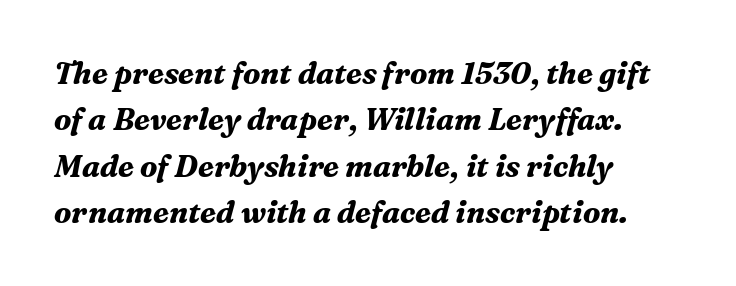
{"serif": "yes", "italic": "yes", "lean": "right", "slant_degrees": 16, "bold": "yes", "weight": "bold", "width": "normal", "stroke_contrast": "medium", "x_height": "medium", "monospaced": "no", "underline": "no", "align": "left", "line_spacing": "normal", "line_spacing_ratio": 1.55, "letter_spacing": "normal", "letter_spacing_em": 0.0, "glyph_px": 30}
